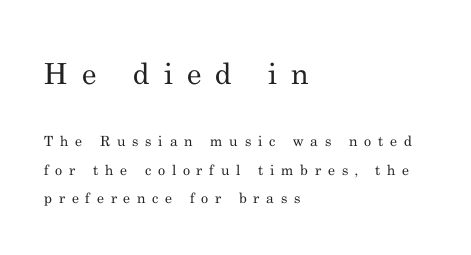
Notice how the passage keeps a crisp vertical edge on the left only. It's the straight-up-and-down kind of type. Ink coverage per letter is moderate at most. Classification — serif. Type without underlining.
